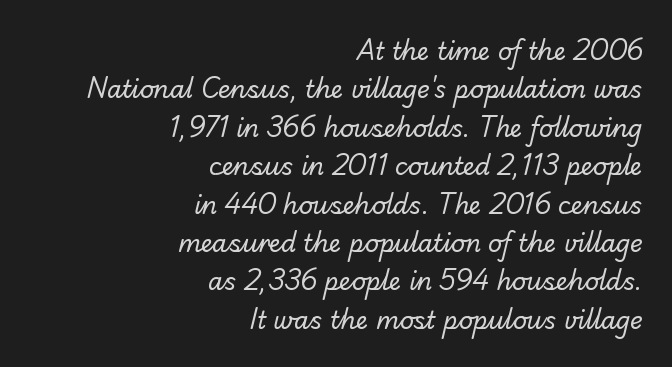
{"bold": "no", "underline": "no", "align": "right", "line_spacing": "normal", "line_spacing_ratio": 1.6, "letter_spacing": "normal", "letter_spacing_em": 0.0, "glyph_px": 24}
